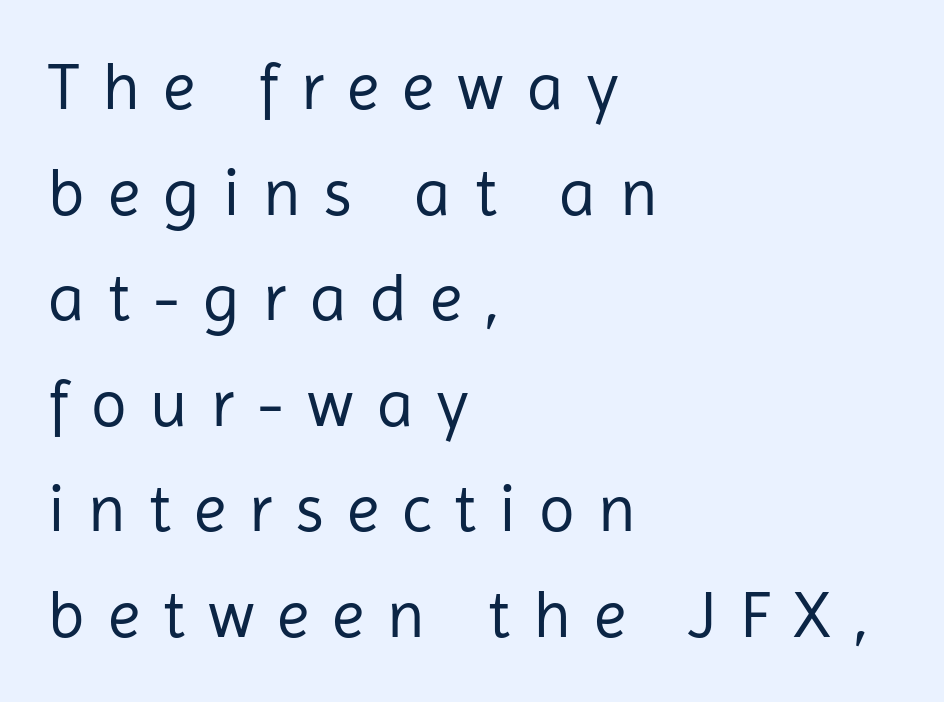
{"serif": "no", "italic": "no", "bold": "no", "weight": "regular", "width": "normal", "stroke_contrast": "low", "x_height": "medium", "monospaced": "no", "underline": "no", "align": "left", "line_spacing": "normal", "line_spacing_ratio": 1.6, "letter_spacing": "wide", "letter_spacing_em": 0.35, "glyph_px": 66}
